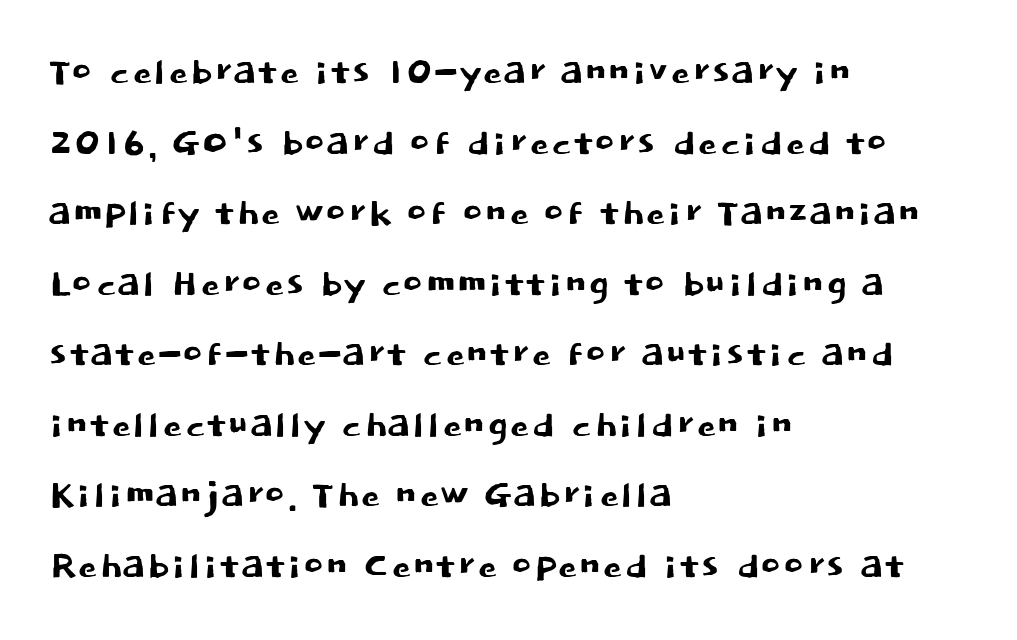
{"serif": "no", "italic": "no", "width": "normal", "stroke_contrast": "low", "x_height": "large", "monospaced": "no", "underline": "no", "align": "left", "line_spacing": "normal", "line_spacing_ratio": 1.44, "letter_spacing": "normal", "letter_spacing_em": 0.0, "glyph_px": 49}
